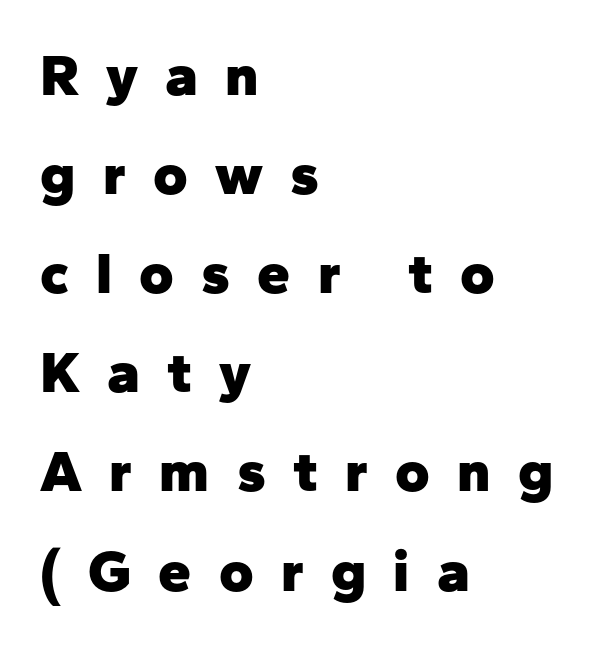
Q: Is the text bold? A: Yes.
Q: Is the text italic (slanted)? A: No, it is upright.
Q: Is the typeface a serif or a sans-serif typeface? A: Sans-serif.
Q: Is the text underlined? A: No.
Q: How is the paragraph aligned? A: Left-aligned.
Q: Is the spacing between letters normal or unusually wide? A: Unusually wide.
Q: Is the spacing between lines tight, normal or loose? A: Normal.
Q: Width (condensed, normal, or wide)? A: Normal.
Q: Stroke contrast? A: Low.
Q: x-height? A: Medium.
Q: Monospaced? A: No.
